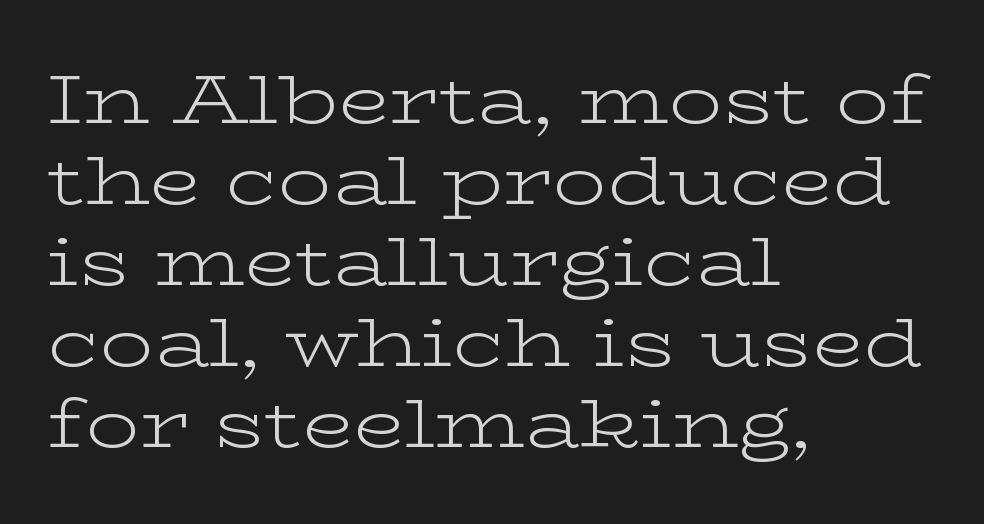
Looks like regular typesetting: each glyph gets only the width it needs. Horizontally, the lines are justified to the leading edge only. The passage shown has conventional tracking throughout. Just letters on the line, the space beneath them empty.
